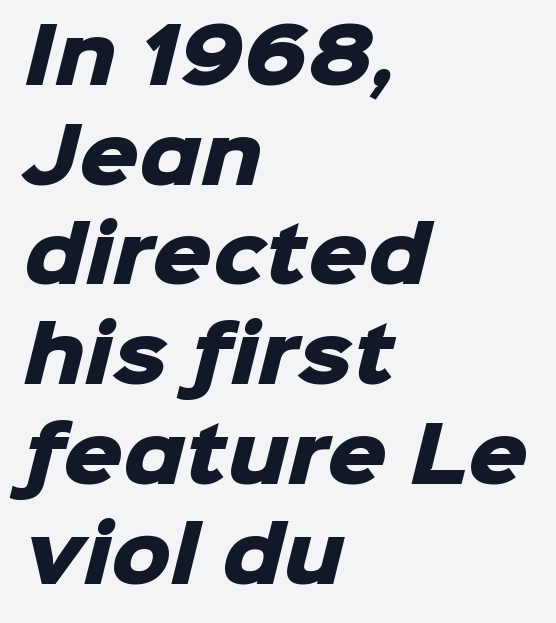
{"serif": "no", "bold": "yes", "weight": "heavy", "width": "normal", "stroke_contrast": "low", "x_height": "medium", "monospaced": "no", "underline": "no", "align": "left", "line_spacing": "normal", "line_spacing_ratio": 1.33, "letter_spacing": "normal", "letter_spacing_em": 0.0, "glyph_px": 75}
